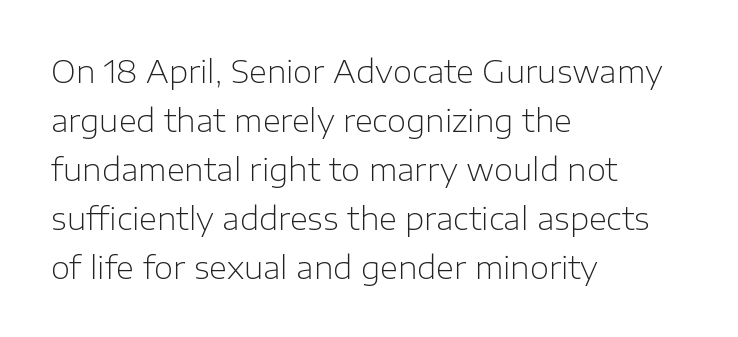
The image shows 31 px light sans-serif type, upright; set left-aligned, normal line spacing (1.58x), normal letter spacing, not underlined; low stroke contrast and a medium x-height.
